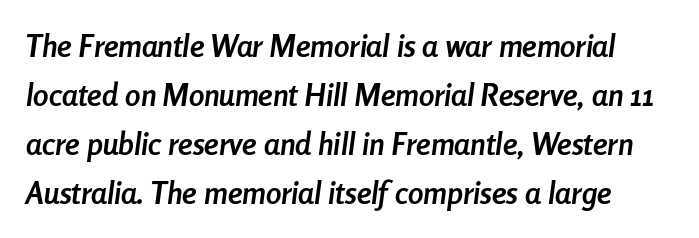
The image shows 31 px semibold, condensed type, italic (leaning right); set normal line spacing (1.58x), normal letter spacing, not underlined; low stroke contrast and a medium x-height.
